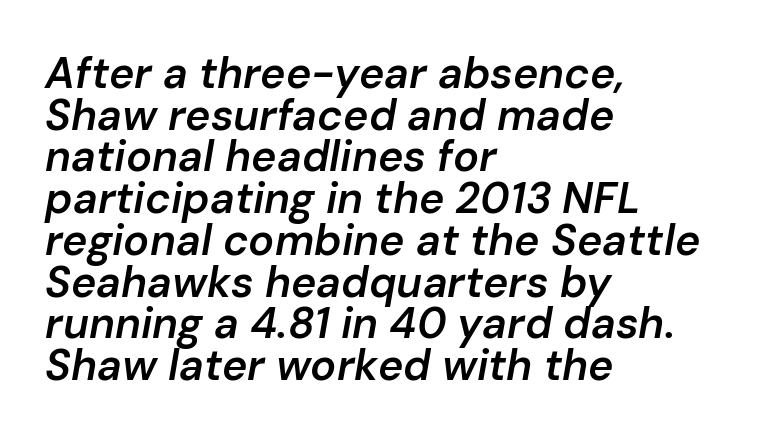
The axis of the letterforms is tilted away from vertical. Vertical spacing — tight. Heft: intermediate — a semibold. Tracking value appears to be zero — textbook default spacing. This sample has the flowing, uneven cadence of proportional lettering.
